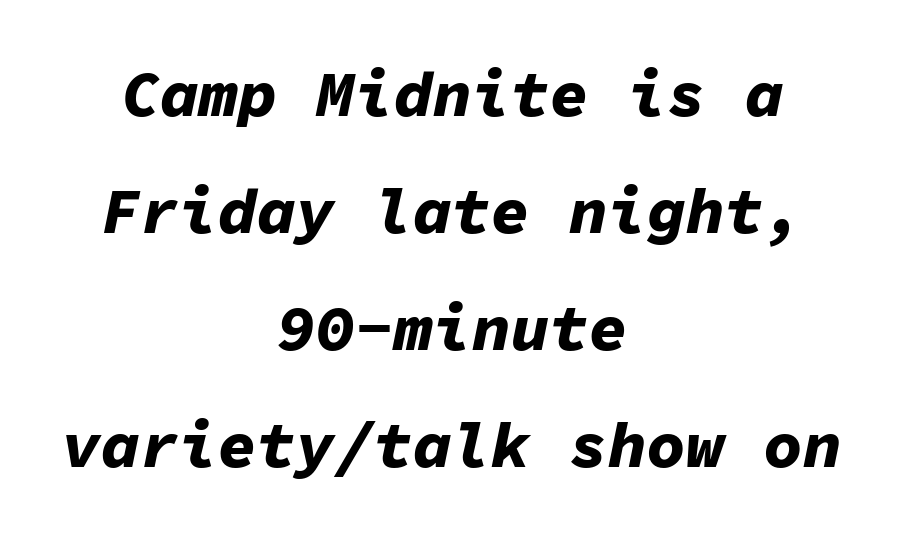
{"italic": "yes", "lean": "right", "slant_degrees": 11, "bold": "yes", "weight": "bold", "width": "normal", "stroke_contrast": "low", "x_height": "medium", "monospaced": "yes", "underline": "no", "align": "center", "line_spacing_ratio": 1.8, "letter_spacing": "normal", "letter_spacing_em": 0.0, "glyph_px": 65}
